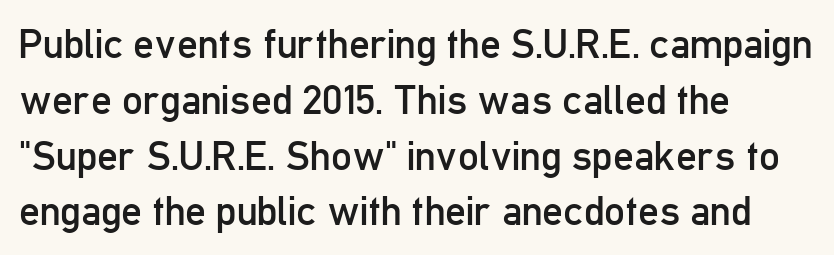
Q: Is the text bold? A: No.
Q: Is the text italic (slanted)? A: No, it is upright.
Q: Is the typeface a serif or a sans-serif typeface? A: Sans-serif.
Q: Is the text underlined? A: No.
Q: How is the paragraph aligned? A: Left-aligned.
Q: Is the spacing between letters normal or unusually wide? A: Normal.
Q: Is the spacing between lines tight, normal or loose? A: Normal.
Q: Width (condensed, normal, or wide)? A: Condensed.
Q: Stroke contrast? A: Low.
Q: x-height? A: Medium.
Q: Monospaced? A: No.
